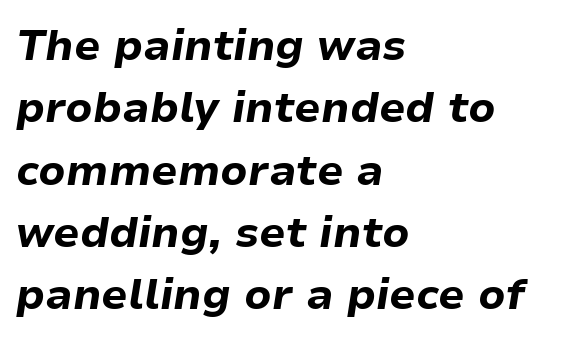
{"italic": "yes", "lean": "right", "slant_degrees": 9, "bold": "yes", "weight": "bold", "width": "normal", "stroke_contrast": "low", "x_height": "medium", "monospaced": "no", "underline": "no", "align": "left", "line_spacing": "normal", "line_spacing_ratio": 1.45, "letter_spacing": "normal", "letter_spacing_em": 0.0, "glyph_px": 43}
